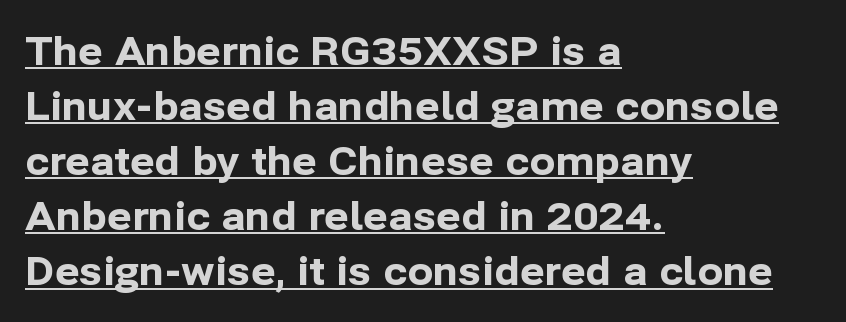
The image shows 38 px bold sans-serif type, upright; set left-aligned, normal line spacing (1.45x), normal letter spacing, underlined; low stroke contrast and a medium x-height.
